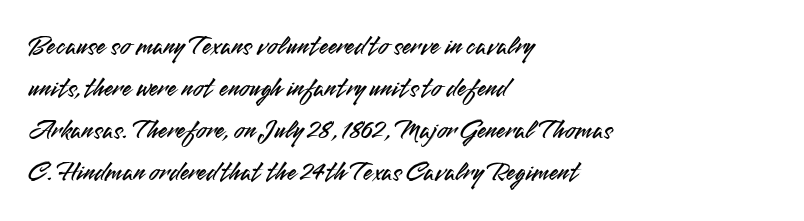
Q: Is the text italic (slanted)? A: Yes.
Q: Is the text underlined? A: No.
Q: How is the paragraph aligned? A: Left-aligned.
Q: Is the spacing between letters normal or unusually wide? A: Normal.
Q: Is the spacing between lines tight, normal or loose? A: Normal.
